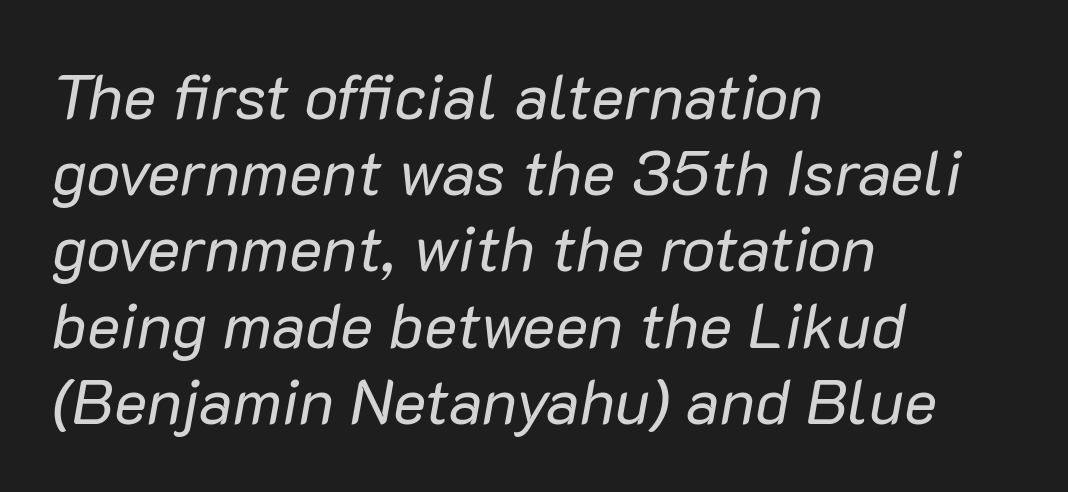
{"italic": "yes", "lean": "right", "slant_degrees": 10, "bold": "no", "weight": "regular", "width": "normal", "stroke_contrast": "low", "x_height": "medium", "monospaced": "no", "underline": "no", "align": "left", "line_spacing_ratio": 1.21, "letter_spacing": "normal", "letter_spacing_em": 0.0, "glyph_px": 63}
